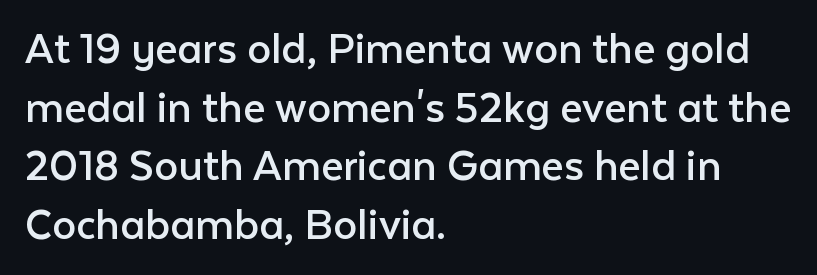
{"serif": "no", "italic": "no", "bold": "no", "weight": "regular", "width": "normal", "stroke_contrast": "low", "x_height": "medium", "monospaced": "no", "underline": "no", "align": "left", "line_spacing_ratio": 1.22, "letter_spacing": "normal", "letter_spacing_em": 0.0, "glyph_px": 48}
